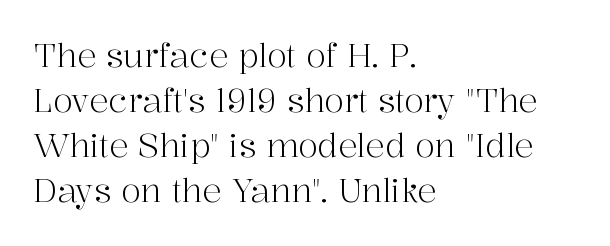
The letters advance in unequal steps, a hallmark of proportional type. The rows are spaced the way most documents space them. Honestly, the letter spacing is just normal — you wouldn't notice it. Each stroke keeps to a modest, everyday thickness or less.
